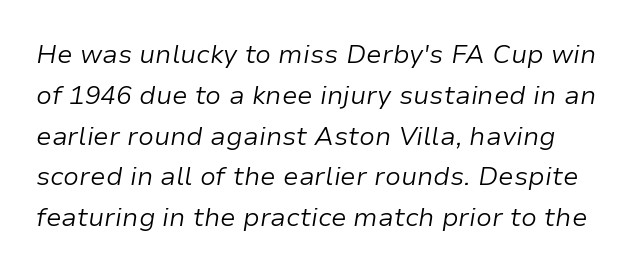
{"italic": "yes", "lean": "right", "slant_degrees": 9, "bold": "no", "underline": "no", "line_spacing": "normal", "line_spacing_ratio": 1.57, "letter_spacing": "normal", "letter_spacing_em": 0.0, "glyph_px": 26}
